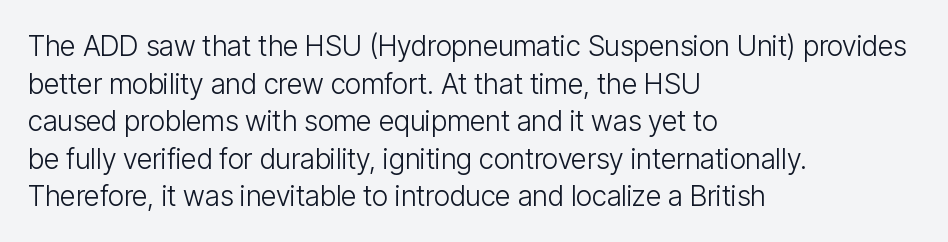
{"serif": "no", "italic": "no", "bold": "no", "weight": "light", "width": "condensed", "stroke_contrast": "low", "x_height": "medium", "monospaced": "no", "underline": "no", "align": "left", "line_spacing": "normal", "line_spacing_ratio": 1.34, "letter_spacing": "normal", "letter_spacing_em": 0.0, "glyph_px": 28}
